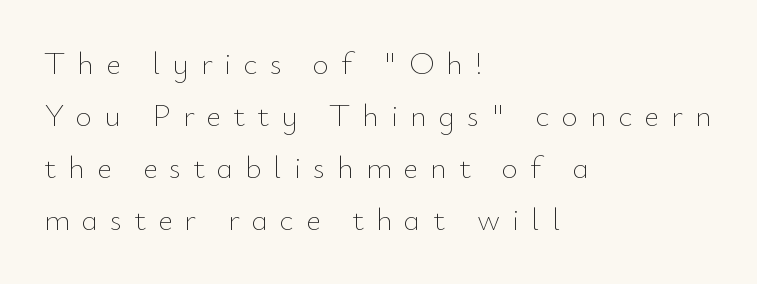
Weight: regular or lighter. The ragged edge is on the right, which tells us the setting is flush left. A bare baseline throughout the passage. Varying glyph widths throughout — classic text-font behaviour.
